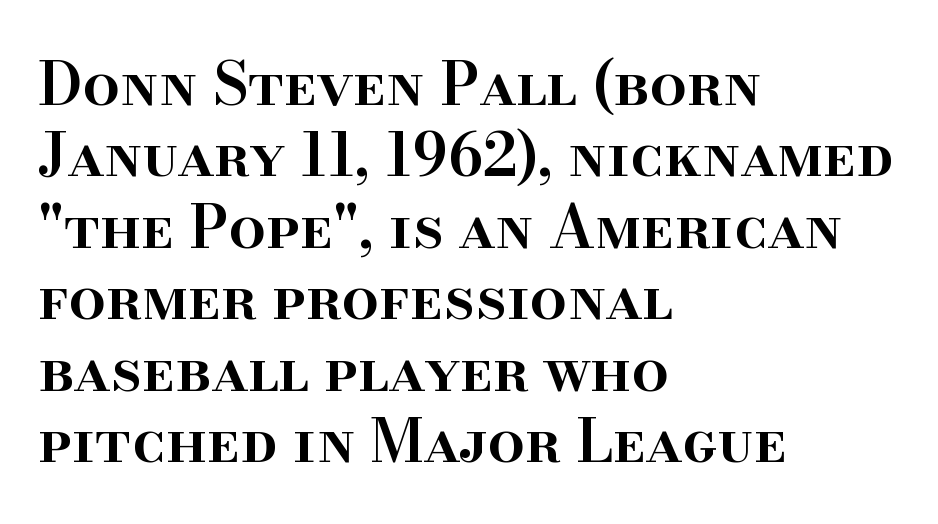
The axis of the letterforms is exactly vertical. Here the designer chose a conventional face with non-uniform glyph widths. The rendering uses a semibold face; strokes are thickened but not to full bold. Any mark beneath the type? The region is blank. Leftover space on each line is placed entirely after the last word.
